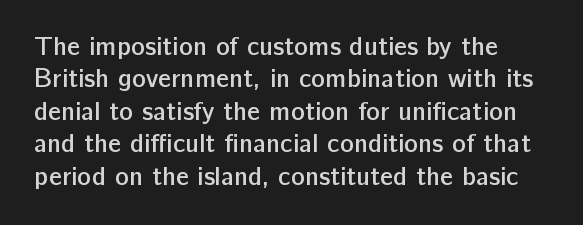
{"italic": "no", "bold": "semi", "underline": "no", "line_spacing": "normal", "line_spacing_ratio": 1.25, "letter_spacing": "normal", "letter_spacing_em": 0.0, "glyph_px": 26}
